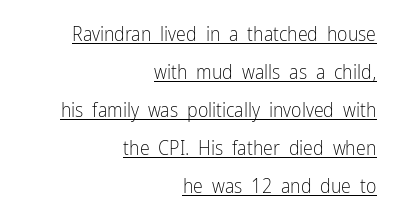
Heaviness? Minimal to ordinary, like unemphasized prose. Characters remain perfectly vertical along every line. Decoration check: the copy is underlined. Widely set lines give the paragraph a tall, airy silhouette. The text block is weighted toward the right margin, trailing off unevenly leftward.
